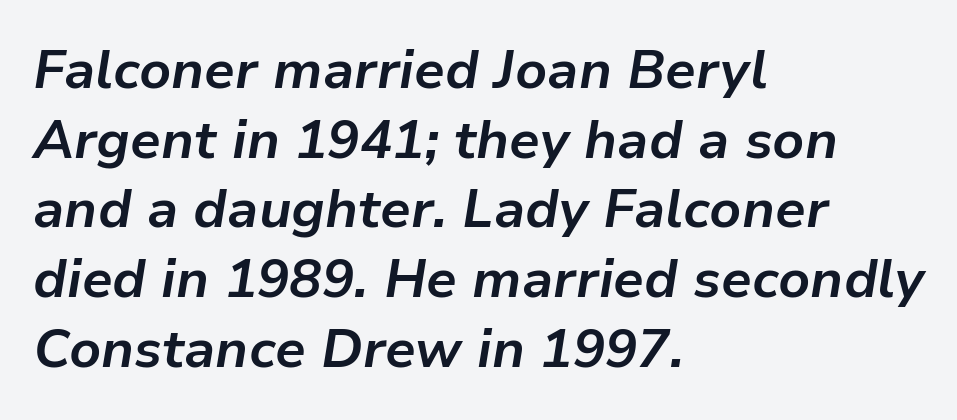
Alignment: flush left. On the weight axis this lands at bold, roughly 700. Students, note that the glyphs here touch the page at normal intervals. Words float on clear page, feet unadorned. Vertically, the passage feels balanced, rows spaced as you'd expect. The face used here is proportionally spaced, like ordinary book or web type.
